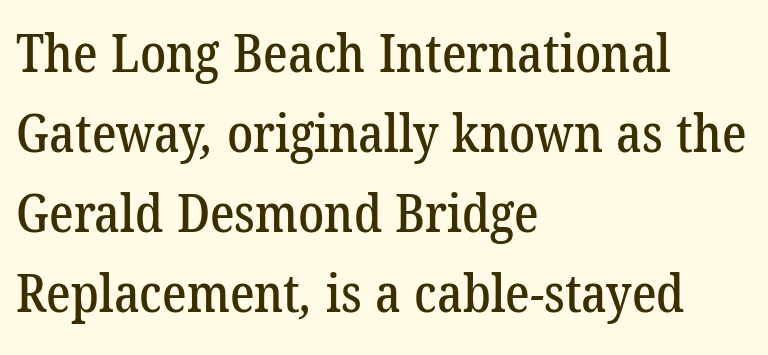
The image shows 52 px serif type; set left-aligned, normal line spacing (1.54x), normal letter spacing, not underlined; low stroke contrast and a medium x-height.
